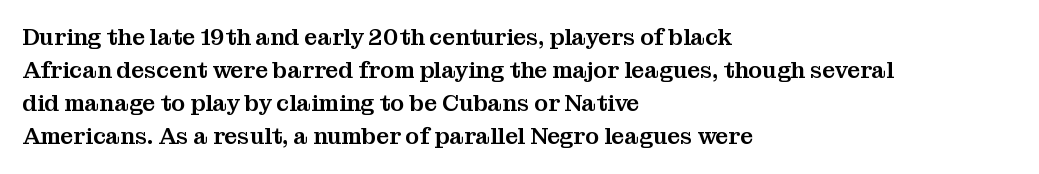
{"italic": "no", "underline": "no", "align": "left", "line_spacing": "normal", "line_spacing_ratio": 1.44, "letter_spacing": "normal", "letter_spacing_em": 0.0, "glyph_px": 23}
